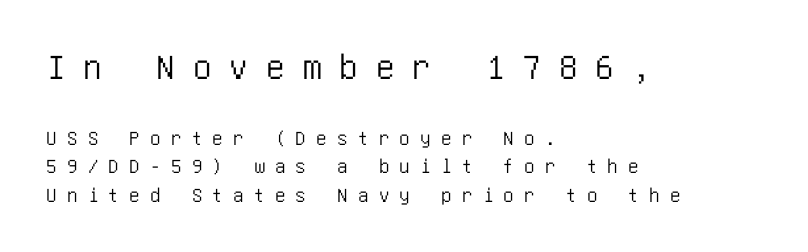
{"serif": "no", "italic": "no", "width": "condensed", "stroke_contrast": "low", "x_height": "large", "underline": "no", "align": "left", "line_spacing": "normal", "line_spacing_ratio": 1.36, "letter_spacing": "wide", "letter_spacing_em": 0.49, "larger_block": "first", "size_ratio": 1.76, "glyph_px": 37}
